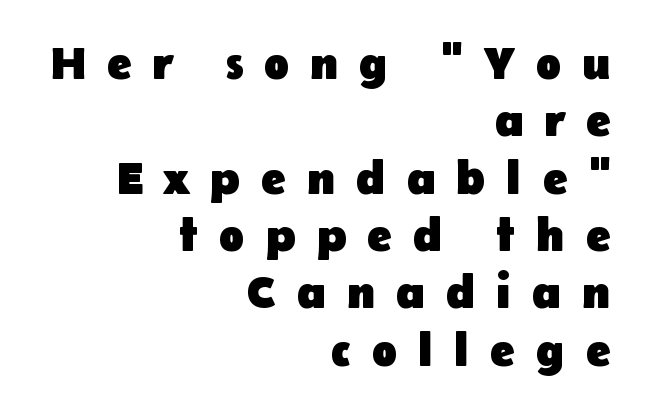
Q: Is the text bold? A: Yes.
Q: Is the text italic (slanted)? A: No, it is upright.
Q: Is the typeface a serif or a sans-serif typeface? A: Sans-serif.
Q: Is the text underlined? A: No.
Q: How is the paragraph aligned? A: Right-aligned.
Q: Is the spacing between letters normal or unusually wide? A: Unusually wide.
Q: Width (condensed, normal, or wide)? A: Normal.
Q: Stroke contrast? A: Low.
Q: x-height? A: Medium.
Q: Monospaced? A: No.
